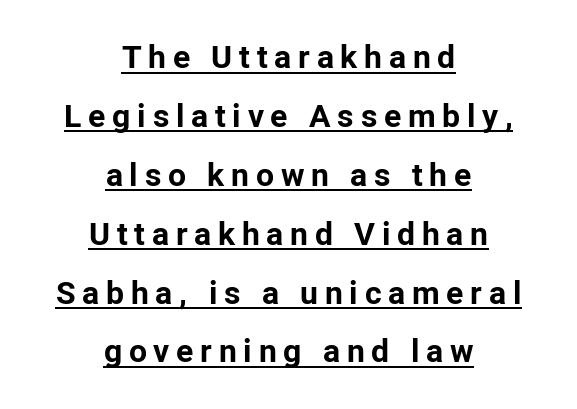
Thick stems and heavy bowls — unmistakably bold. What kind of face is this? One without serifs — a sans. Looks like regular typesetting: each glyph gets only the width it needs. The lettering is marked with a stroke running underneath it. Loose tracking; the words dissolve into strings of separated letters. Vertical strokes here are truly vertical.
